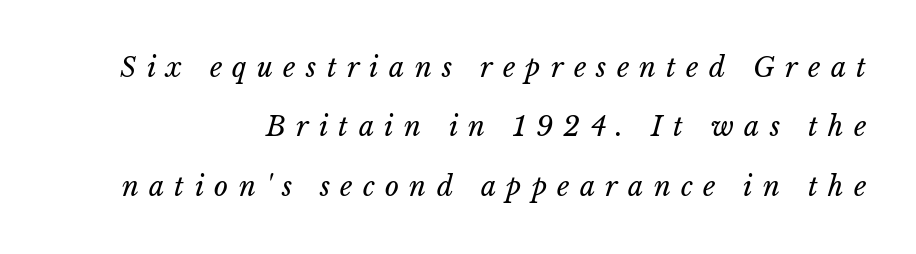
{"bold": "no", "underline": "no", "align": "right", "line_spacing": "loose", "line_spacing_ratio": 2.2, "letter_spacing": "wide", "letter_spacing_em": 0.38, "glyph_px": 27}
